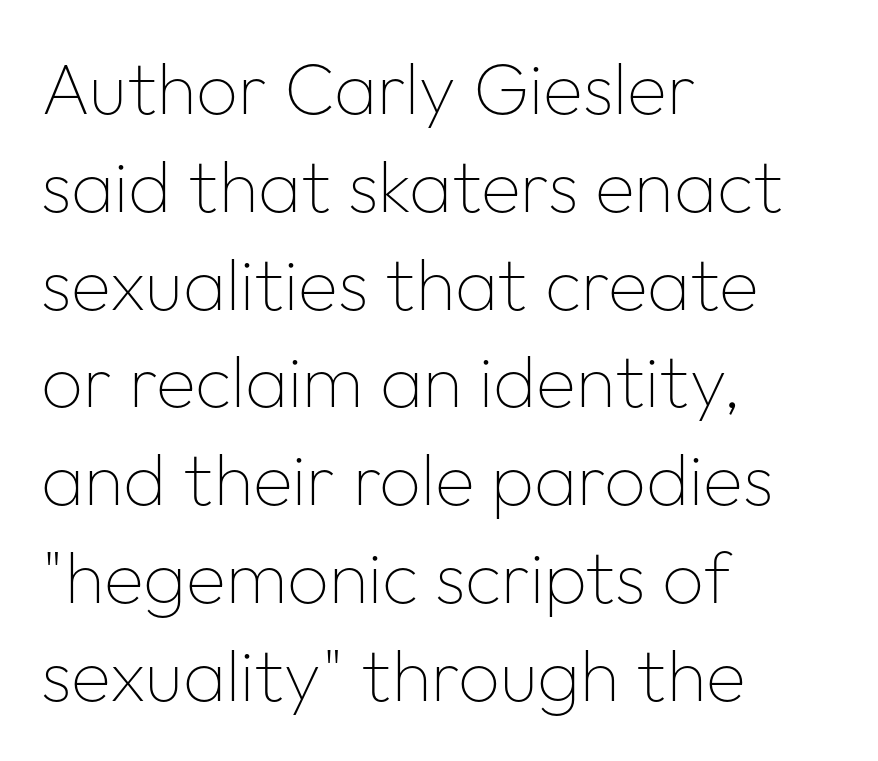
The image shows 73 px thin sans-serif type, upright; set left-aligned, normal line spacing (1.34x), normal letter spacing, not underlined; low stroke contrast and a medium x-height.
